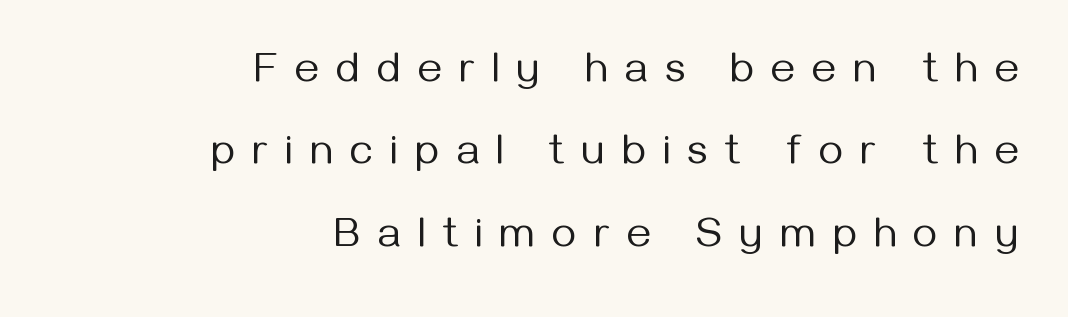
The image shows 42 px regular-weight sans-serif type, upright; set right-aligned, loose line spacing (1.96x), unusually wide letter spacing (+0.42 em), not underlined; medium stroke contrast and a medium x-height.
